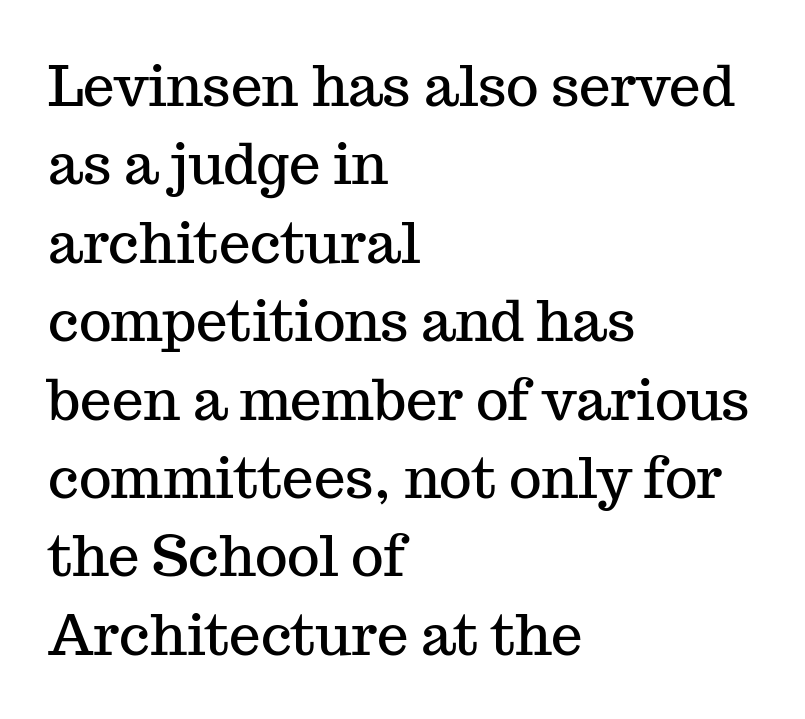
{"serif": "yes", "italic": "no", "width": "normal", "stroke_contrast": "medium", "x_height": "medium", "monospaced": "no", "underline": "no", "align": "left", "line_spacing": "normal", "line_spacing_ratio": 1.4, "letter_spacing": "normal", "letter_spacing_em": 0.0, "glyph_px": 56}
